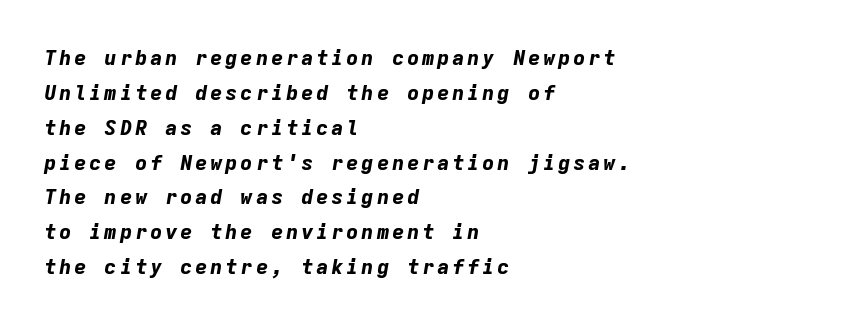
Vertical spacing — default. Where is the straight margin? On the left. In terms of posture, this sample is oblique. Set as a true bold cut, around the 700 mark.
